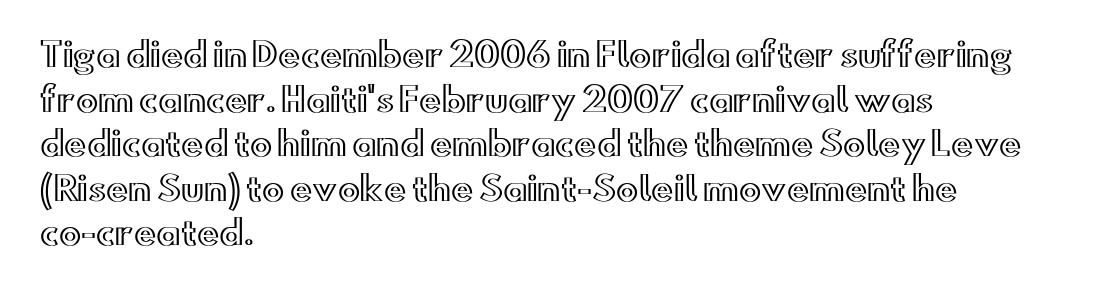
{"italic": "no", "width": "wide", "x_height": "small", "monospaced": "no", "underline": "no", "align": "left", "line_spacing": "normal", "line_spacing_ratio": 1.35, "letter_spacing": "normal", "letter_spacing_em": 0.0, "glyph_px": 33}
